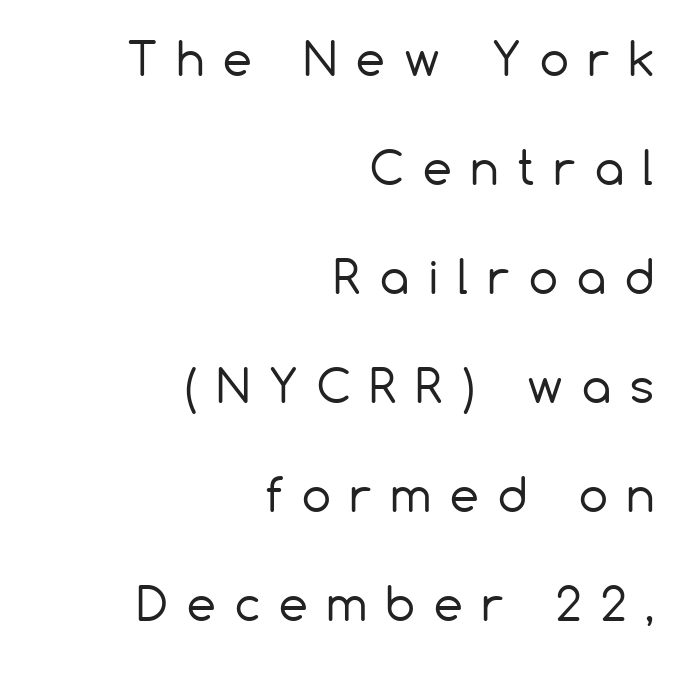
The image shows 46 px regular-weight sans-serif type, upright; set right-aligned, loose line spacing (2.37x), unusually wide letter spacing (+0.42 em), not underlined; low stroke contrast and a medium x-height.
